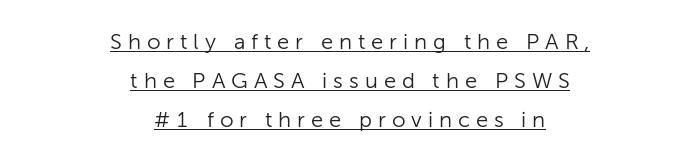
The tracking reads as deliberately expanded to a designer's eye. Does a line run under the words? Yes, clearly. Ink coverage per letter is moderate at most. The letters stand straight up with perfectly vertical stems. Layout note: lines centered.
